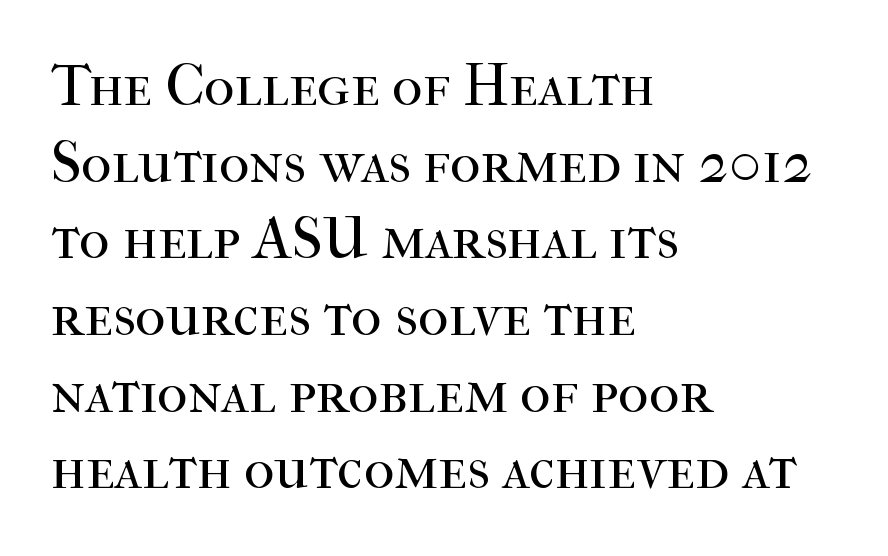
{"serif": "yes", "italic": "no", "bold": "no", "weight": "regular", "width": "normal", "stroke_contrast": "high", "x_height": "medium", "monospaced": "no", "underline": "no", "align": "left", "line_spacing": "normal", "line_spacing_ratio": 1.3, "letter_spacing": "normal", "letter_spacing_em": 0.0, "glyph_px": 59}
